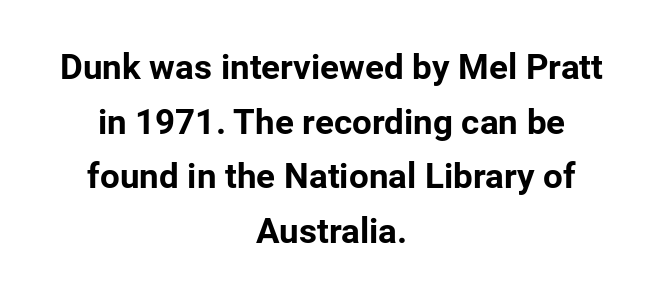
The image shows 35 px bold sans-serif type, upright; set centered, normal line spacing (1.56x), normal letter spacing, not underlined; low stroke contrast and a medium x-height.
